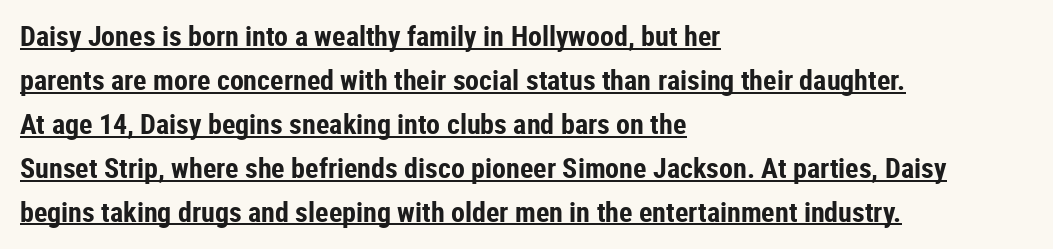
{"serif": "no", "italic": "no", "bold": "yes", "weight": "bold", "width": "condensed", "stroke_contrast": "low", "x_height": "medium", "monospaced": "no", "underline": "yes", "align": "left", "line_spacing": "normal", "line_spacing_ratio": 1.57, "letter_spacing": "normal", "letter_spacing_em": 0.0, "glyph_px": 28}
